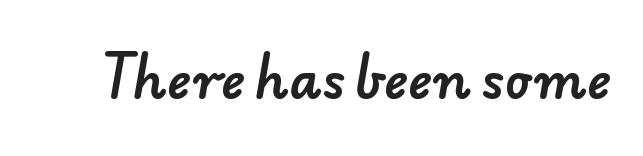
Q: Is the typeface a serif or a sans-serif typeface? A: Sans-serif.
Q: Is the text underlined? A: No.
Q: Is the spacing between letters normal or unusually wide? A: Normal.
Q: Width (condensed, normal, or wide)? A: Normal.
Q: Stroke contrast? A: Low.
Q: x-height? A: Small.
Q: Monospaced? A: No.
